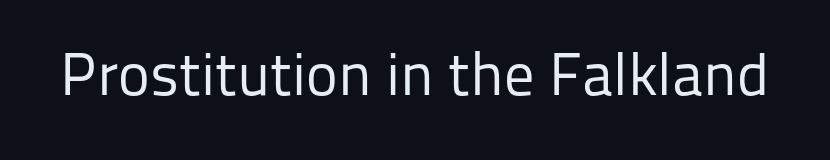
Q: Is the text bold? A: No.
Q: Is the text italic (slanted)? A: No, it is upright.
Q: Is the typeface a serif or a sans-serif typeface? A: Sans-serif.
Q: Is the text underlined? A: No.
Q: Is the spacing between letters normal or unusually wide? A: Normal.
Q: Width (condensed, normal, or wide)? A: Normal.
Q: Stroke contrast? A: Low.
Q: x-height? A: Medium.
Q: Monospaced? A: No.
